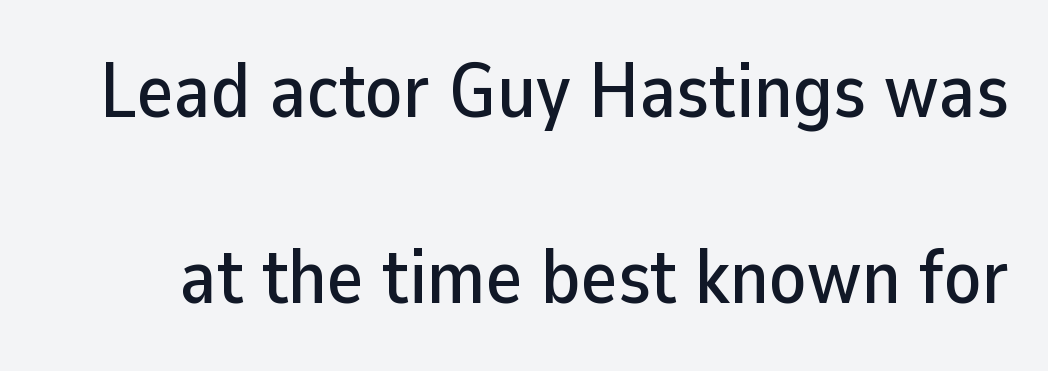
A typesetter would mark this as roman, not italic. Standard letterfit; no display-style spreading of the glyphs. No feet cap the strokes, marking this as sans-serif type. Looks like regular typesetting: each glyph gets only the width it needs.
